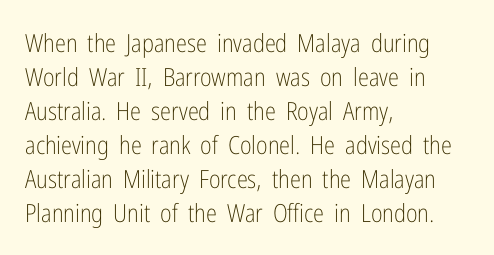
Q: Is the text bold? A: No.
Q: Is the text italic (slanted)? A: No, it is upright.
Q: Is the text underlined? A: No.
Q: How is the paragraph aligned? A: Left-aligned.
Q: Is the spacing between letters normal or unusually wide? A: Normal.
Q: Is the spacing between lines tight, normal or loose? A: Normal.
